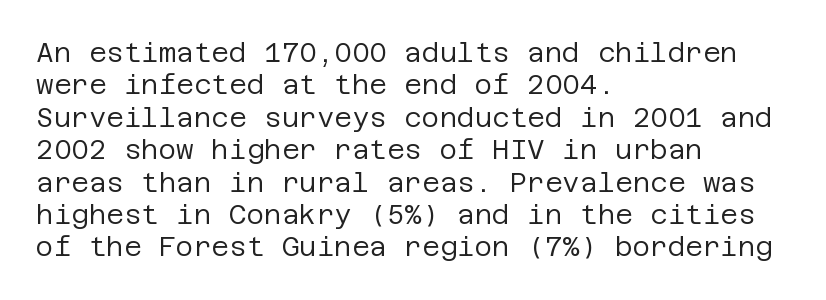
The font is comparable to plain body text, perhaps lighter. Line starts are locked; line ends wander. Nothing unusual about the tracking: characters are spaced as the font intends. The type sits square on the baseline with zero lean. Rule under the text: the space is simply empty.
